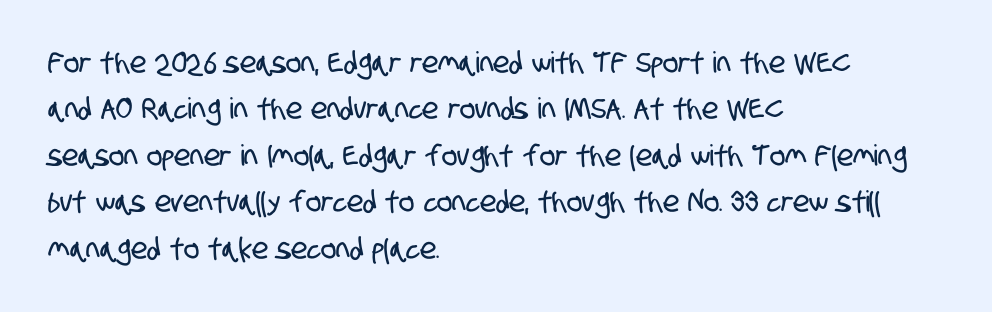
{"serif": "no", "width": "condensed", "stroke_contrast": "low", "x_height": "large", "monospaced": "no", "underline": "no", "align": "left", "line_spacing": "normal", "line_spacing_ratio": 1.6, "letter_spacing": "normal", "letter_spacing_em": 0.0, "glyph_px": 29}
